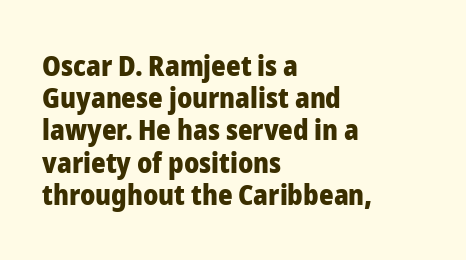
{"serif": "no", "italic": "no", "bold": "yes", "weight": "heavy", "width": "normal", "stroke_contrast": "low", "x_height": "medium", "monospaced": "no", "underline": "no", "align": "left", "line_spacing": "tight", "line_spacing_ratio": 1.15, "letter_spacing": "normal", "letter_spacing_em": 0.0, "glyph_px": 28}
